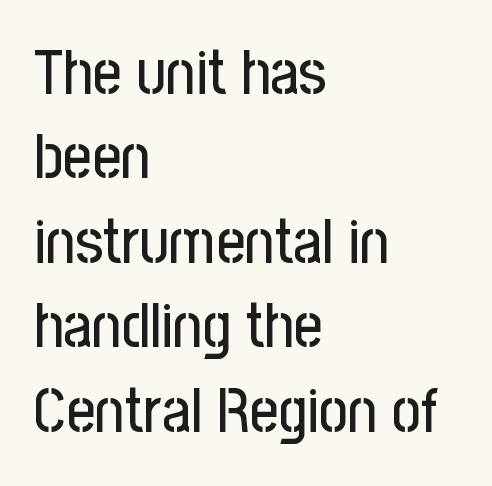
Q: Is the text italic (slanted)? A: No, it is upright.
Q: Is the typeface a serif or a sans-serif typeface? A: Sans-serif.
Q: Is the text underlined? A: No.
Q: How is the paragraph aligned? A: Left-aligned.
Q: Is the spacing between letters normal or unusually wide? A: Normal.
Q: Is the spacing between lines tight, normal or loose? A: Normal.
Q: Width (condensed, normal, or wide)? A: Condensed.
Q: Stroke contrast? A: Low.
Q: x-height? A: Medium.
Q: Monospaced? A: No.
